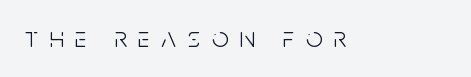
Grotesque or geometric, the face here clearly has no serifs. These lines were composed using upright roman letters. Bold? No — there's no thickening of the strokes. The gap between lines stays unmarked. Students, note that the glyphs here are deliberately spaced far apart.
